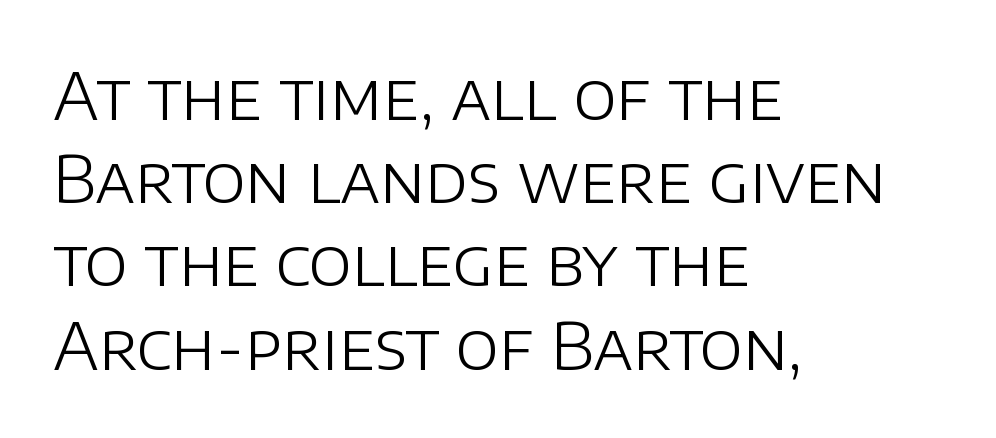
The image shows 65 px light sans-serif type, upright; set left-aligned, normal line spacing (1.28x), normal letter spacing, not underlined; low stroke contrast and a large x-height.
